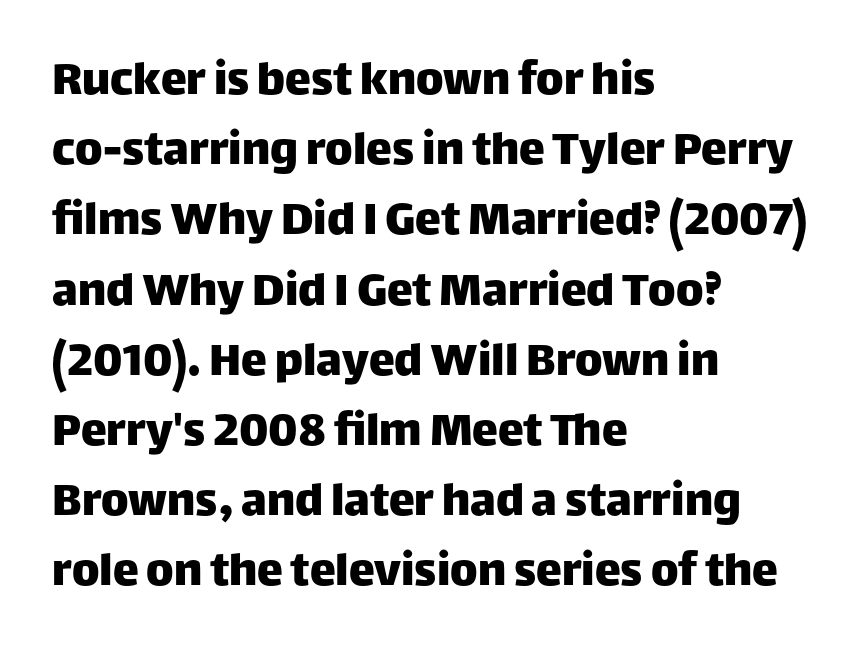
The specimen reads as upright at a glance. The type family on display is of the sans-serif kind. In terms of letterspacing, this is plain default setting. Quick note: interline space is typical. Teacher's note: observe the even left margin — that is flush-left alignment.
